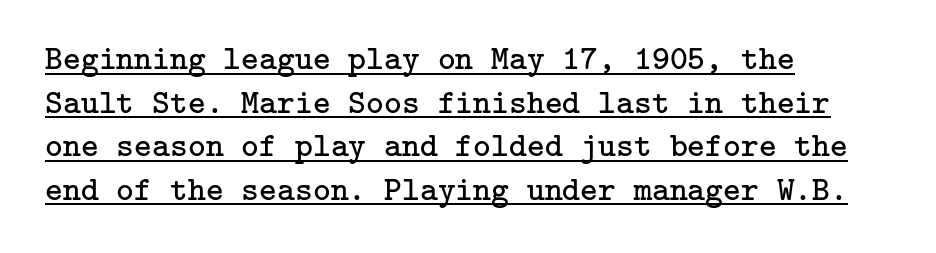
Q: Is the text bold? A: No.
Q: Is the text italic (slanted)? A: No, it is upright.
Q: Is the typeface a serif or a sans-serif typeface? A: Serif.
Q: Is the text underlined? A: Yes.
Q: How is the paragraph aligned? A: Left-aligned.
Q: Is the spacing between letters normal or unusually wide? A: Normal.
Q: Is the spacing between lines tight, normal or loose? A: Normal.
Q: Width (condensed, normal, or wide)? A: Normal.
Q: Stroke contrast? A: Low.
Q: x-height? A: Medium.
